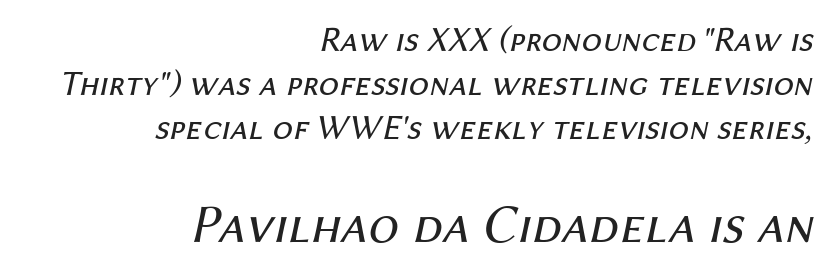
The image shows 54 px regular-weight type, italic (leaning right); set right-aligned, line spacing 1.22x, normal letter spacing, not underlined; the second (bottom) block is 1.5x larger; medium stroke contrast and a medium x-height.
